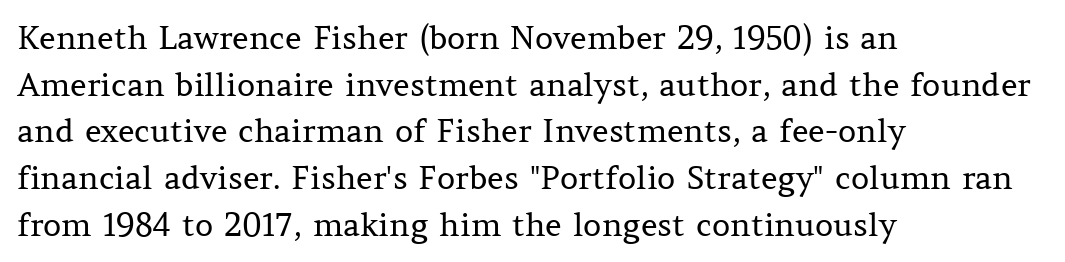
The image shows 32 px regular-weight serif type, upright; set left-aligned, normal line spacing (1.46x), normal letter spacing, not underlined; medium stroke contrast and a medium x-height.
